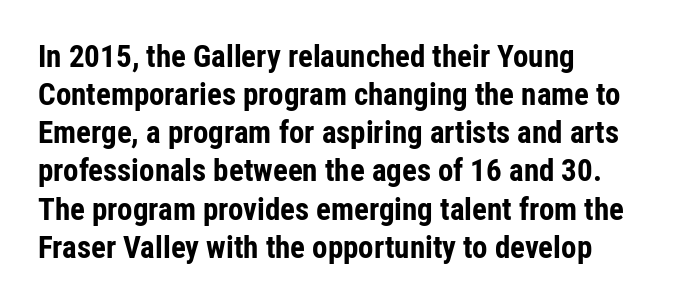
Q: Is the text bold? A: Yes.
Q: Is the text italic (slanted)? A: No, it is upright.
Q: Is the typeface a serif or a sans-serif typeface? A: Sans-serif.
Q: Is the text underlined? A: No.
Q: How is the paragraph aligned? A: Left-aligned.
Q: Is the spacing between letters normal or unusually wide? A: Normal.
Q: Width (condensed, normal, or wide)? A: Condensed.
Q: Stroke contrast? A: Low.
Q: x-height? A: Medium.
Q: Monospaced? A: No.
